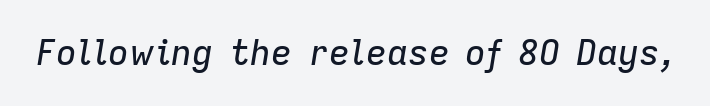
Rendered with sloped, italic letterforms. Rule under the text: the space is simply empty. Standard letterfit; no display-style spreading of the glyphs. Note the varied advance widths — an 'i' is clearly narrower than an 'm'.
